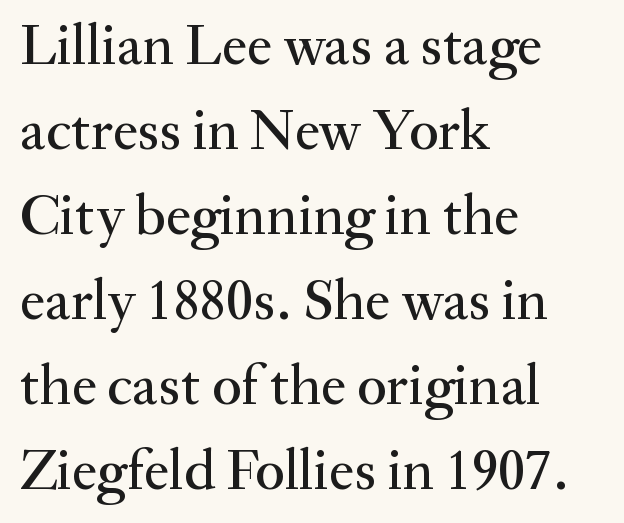
The image shows 57 px serif type, upright; set left-aligned, normal line spacing (1.49x), normal letter spacing, not underlined; medium stroke contrast and a small x-height.
